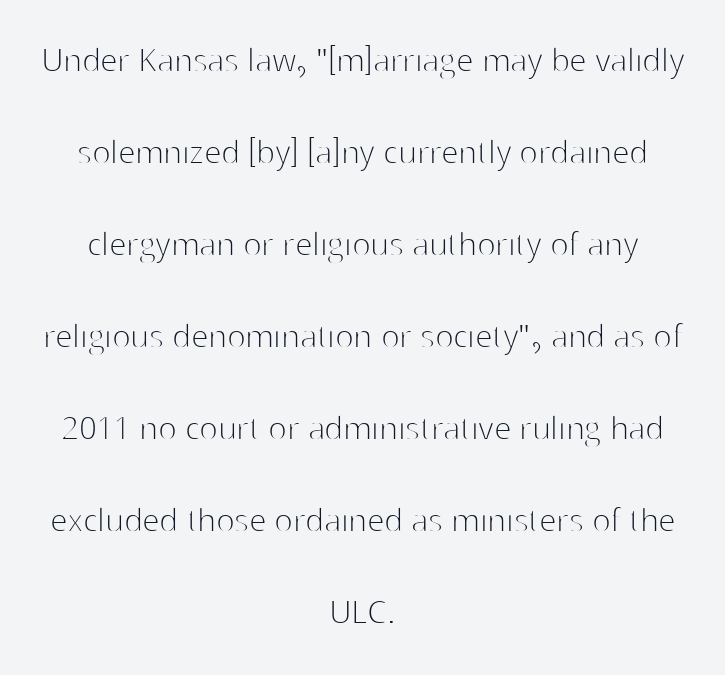
The image shows 39 px thin sans-serif type, upright; set centered, loose line spacing (2.36x), normal letter spacing, not underlined; high stroke contrast and a medium x-height.
